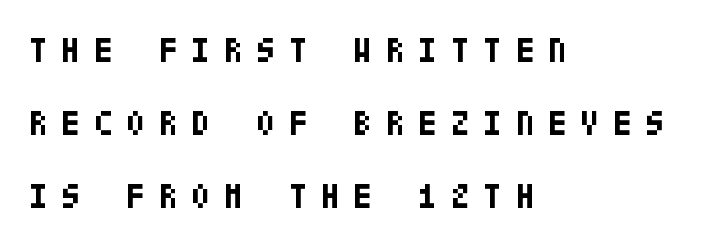
Q: Is the text bold? A: Yes.
Q: Is the text italic (slanted)? A: No, it is upright.
Q: Is the typeface a serif or a sans-serif typeface? A: Sans-serif.
Q: Is the text underlined? A: No.
Q: How is the paragraph aligned? A: Left-aligned.
Q: Is the spacing between letters normal or unusually wide? A: Unusually wide.
Q: Is the spacing between lines tight, normal or loose? A: Loose.
Q: Width (condensed, normal, or wide)? A: Condensed.
Q: Stroke contrast? A: Low.
Q: x-height? A: Large.
